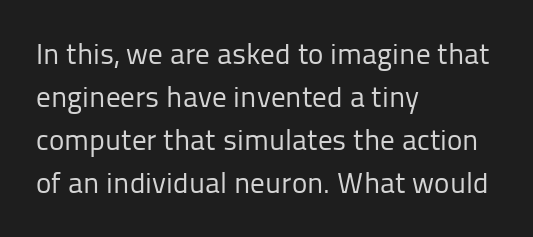
Q: Is the text bold? A: No.
Q: Is the text italic (slanted)? A: No, it is upright.
Q: Is the typeface a serif or a sans-serif typeface? A: Sans-serif.
Q: Is the text underlined? A: No.
Q: How is the paragraph aligned? A: Left-aligned.
Q: Is the spacing between letters normal or unusually wide? A: Normal.
Q: Is the spacing between lines tight, normal or loose? A: Normal.
Q: Width (condensed, normal, or wide)? A: Normal.
Q: Stroke contrast? A: Low.
Q: x-height? A: Medium.
Q: Monospaced? A: No.
